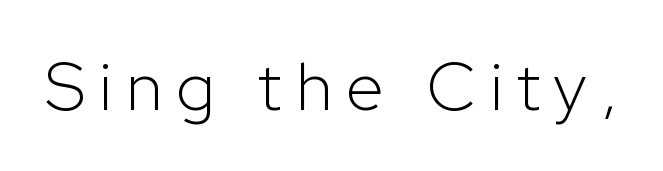
The image shows 68 px light sans-serif type, upright; set unusually wide letter spacing (+0.21 em), not underlined; low stroke contrast and a medium x-height.
